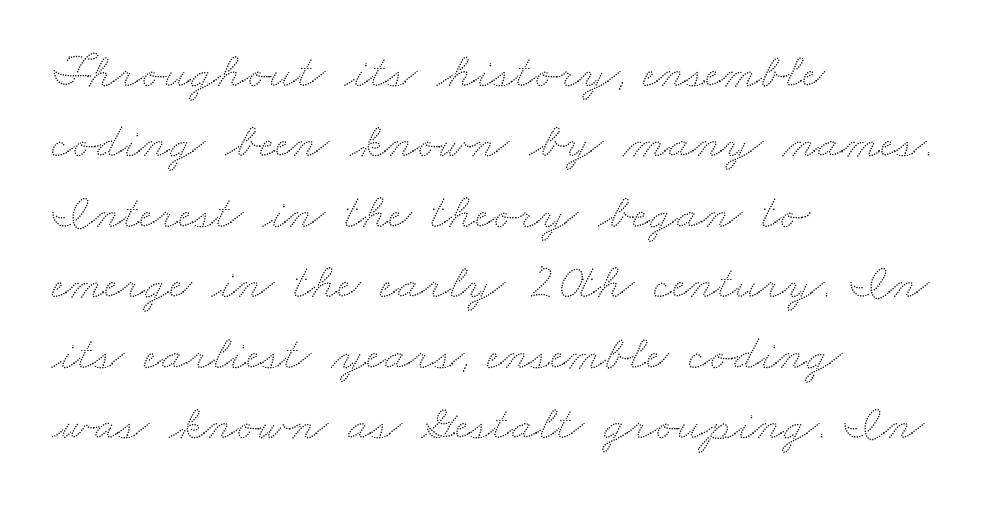
Spacing between characters is what you'd get straight out of the box. The rendering uses natural spacing where letterforms have individual widths. Underlining? Definitely not there. Vertically, the passage feels balanced, rows spaced as you'd expect. The compositor pushed each line to the left boundary.
